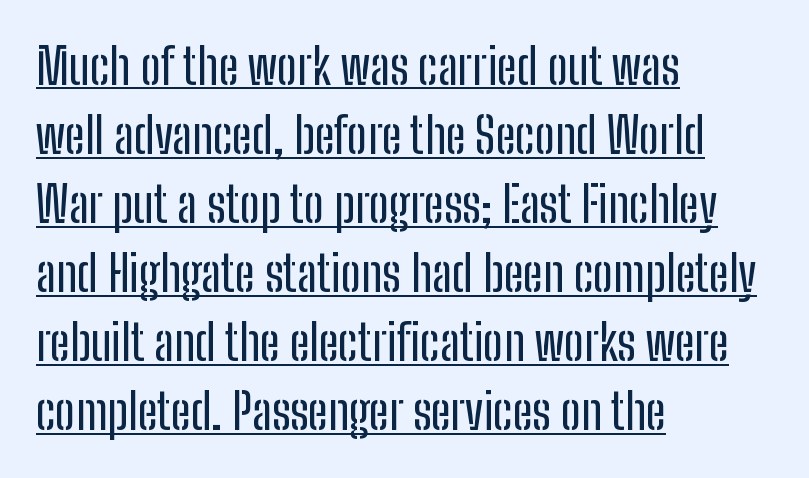
{"serif": "no", "italic": "no", "width": "condensed", "stroke_contrast": "low", "x_height": "medium", "monospaced": "no", "underline": "yes", "align": "left", "line_spacing": "normal", "line_spacing_ratio": 1.41, "letter_spacing": "normal", "letter_spacing_em": 0.0, "glyph_px": 49}
